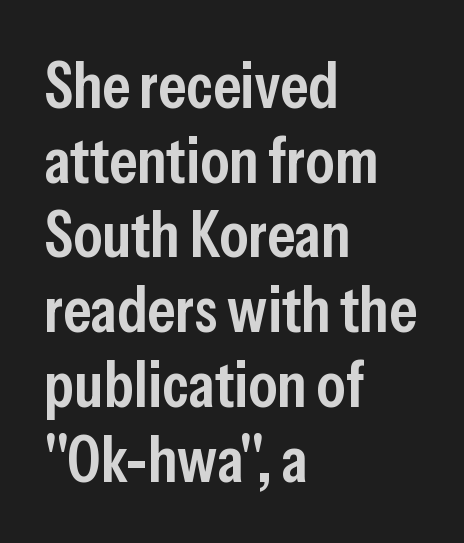
Descenders hang freely into open space. In terms of weight, the rendering is demibold, just under bold. Every stem runs plumb, perpendicular to the baseline. This rendering uses left alignment, leaving the right contour irregular. Successive baselines arrive quickly, one right under another. Between one letter and the next there's only the usual sliver of space.
